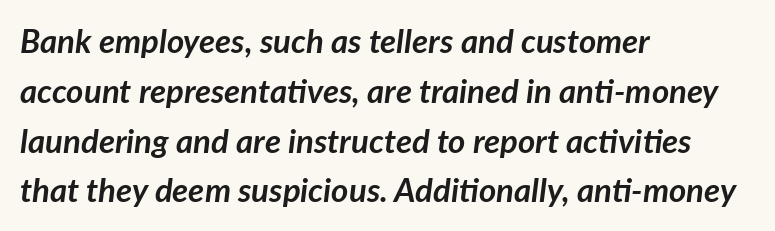
Looking at the ascenders, they clearly lean. These lines are rendered in a variable-pitch font. The lines sit at an ordinary, default distance from one another. A bare baseline throughout the passage. Each word holds together tightly as a unit, with standard inter-letter gaps. Caption: bold face, heavy strokes.
